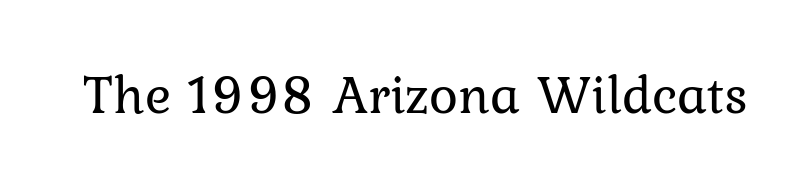
The image shows 55 px regular-weight serif type, upright; set normal letter spacing, not underlined; low stroke contrast and a medium x-height.
